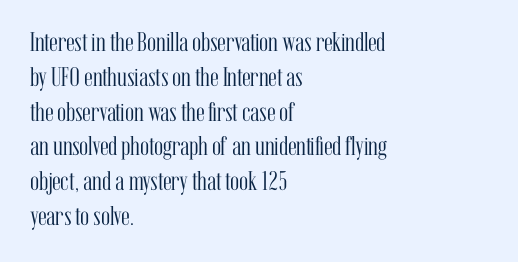
{"italic": "no", "bold": "no", "underline": "no", "align": "left", "line_spacing": "normal", "line_spacing_ratio": 1.29, "letter_spacing": "normal", "letter_spacing_em": 0.0, "glyph_px": 27}
